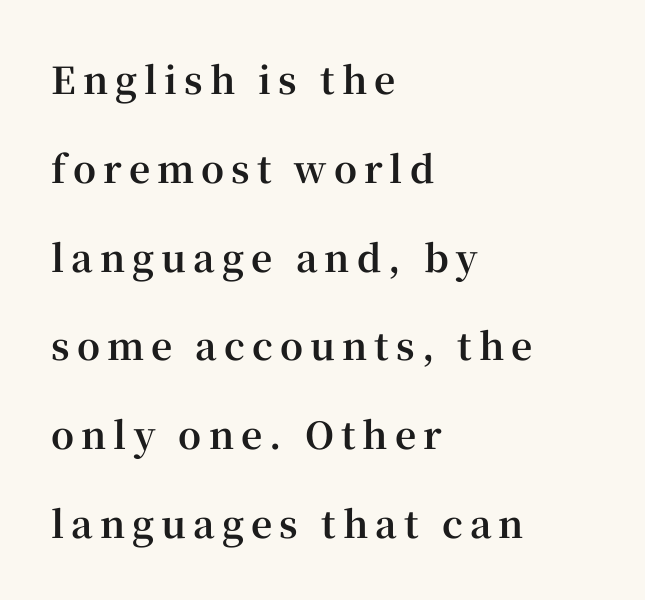
Descender tails drop into unmarked territory. The letters carry serifs — small finishing strokes at the ends of their stems. The specimen reads as upright at a glance. The characters look thick and weighty, a clear bold. The passage shown is typed in a proportional face where columns would drift.
